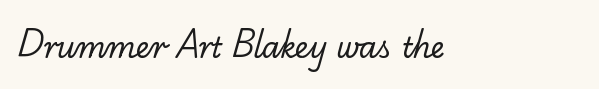
{"bold": "no", "weight": "regular", "width": "normal", "stroke_contrast": "low", "x_height": "small", "monospaced": "no", "underline": "no", "letter_spacing": "normal", "letter_spacing_em": 0.0, "glyph_px": 28}
